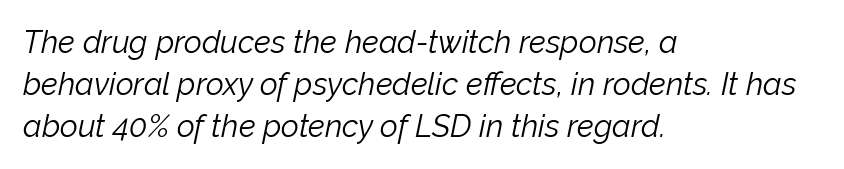
Q: Is the text bold? A: No.
Q: Is the text italic (slanted)? A: Yes, it leans right by about 12 degrees.
Q: Is the text underlined? A: No.
Q: How is the paragraph aligned? A: Left-aligned.
Q: Is the spacing between letters normal or unusually wide? A: Normal.
Q: Is the spacing between lines tight, normal or loose? A: Normal.
Q: Width (condensed, normal, or wide)? A: Normal.
Q: Stroke contrast? A: Low.
Q: x-height? A: Medium.
Q: Monospaced? A: No.
